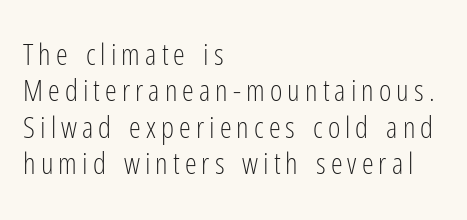
{"serif": "no", "italic": "no", "bold": "no", "weight": "light", "width": "condensed", "stroke_contrast": "low", "x_height": "medium", "monospaced": "no", "underline": "no", "align": "left", "line_spacing_ratio": 1.21, "glyph_px": 30}
